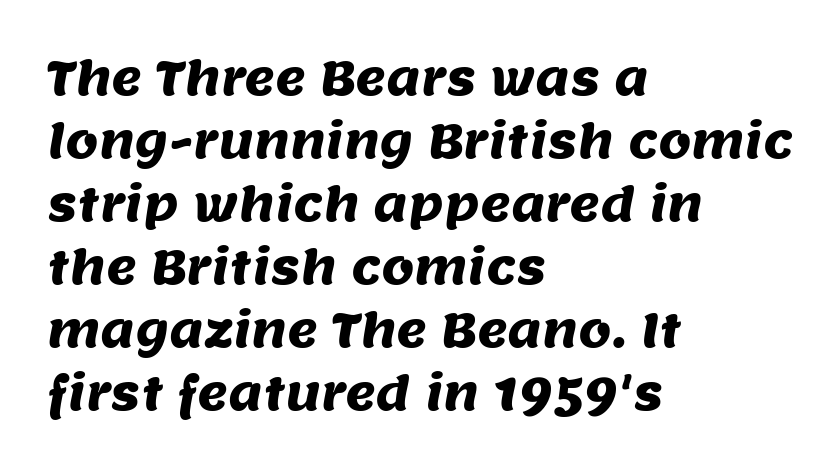
Q: Is the typeface a serif or a sans-serif typeface? A: Sans-serif.
Q: Is the text underlined? A: No.
Q: How is the paragraph aligned? A: Left-aligned.
Q: Is the spacing between letters normal or unusually wide? A: Normal.
Q: Is the spacing between lines tight, normal or loose? A: Normal.
Q: Width (condensed, normal, or wide)? A: Normal.
Q: Stroke contrast? A: Medium.
Q: x-height? A: Large.
Q: Monospaced? A: No.
